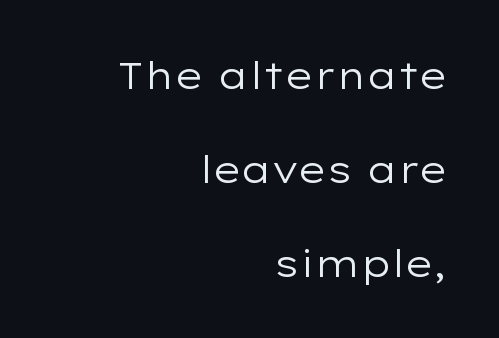
Does the lettering tilt? It doesn't — this is upright. The gaps between neighbouring characters are ordinary and unremarkable. The letters advance in unequal steps, a hallmark of proportional type. The space between consecutive lines is lavish.
